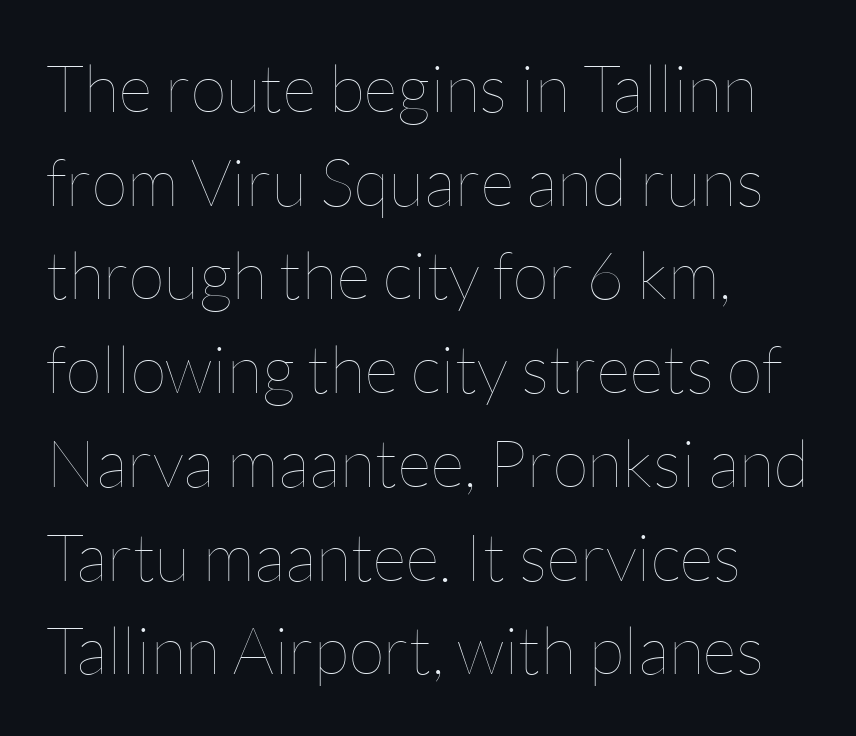
The image shows 66 px thin type, upright; set left-aligned, normal line spacing (1.42x), normal letter spacing, not underlined; low stroke contrast and a medium x-height.
